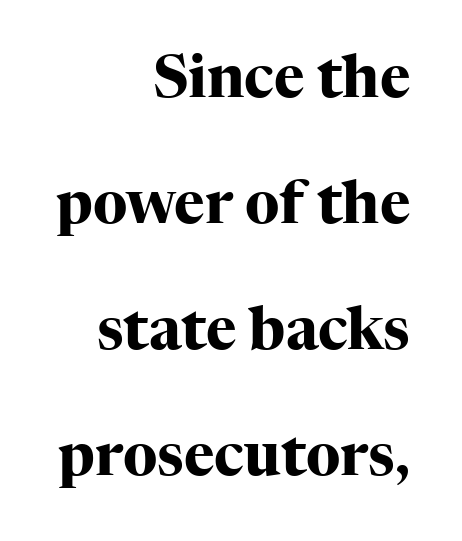
Q: Is the text bold? A: Yes.
Q: Is the text italic (slanted)? A: No, it is upright.
Q: Is the typeface a serif or a sans-serif typeface? A: Serif.
Q: Is the text underlined? A: No.
Q: How is the paragraph aligned? A: Right-aligned.
Q: Is the spacing between letters normal or unusually wide? A: Normal.
Q: Is the spacing between lines tight, normal or loose? A: Loose.
Q: Width (condensed, normal, or wide)? A: Normal.
Q: Stroke contrast? A: High.
Q: x-height? A: Medium.
Q: Monospaced? A: No.
